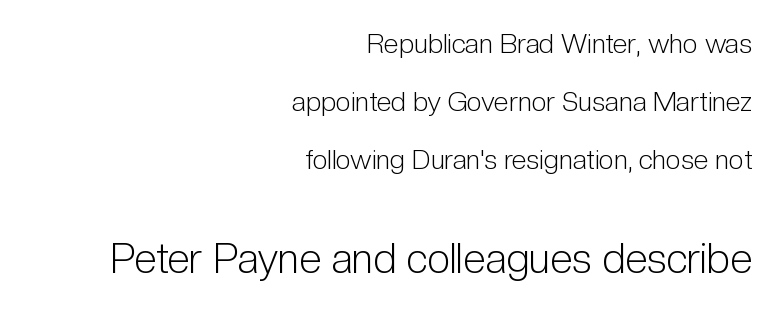
Words float on clear page, feet unadorned. These two chunks differ in scale, with the bottom chunk taking the larger measure. Stems and bowls with no extra thickness — not bold. Observe the ordinary spacing: letters are neighbours, not strangers. You could fit nearly another row in the gap between these rows. You could not count columns in this text — the font is proportionally spaced.
